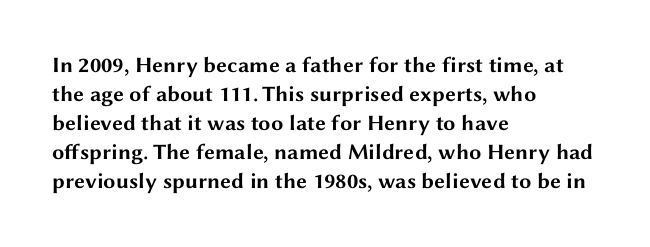
{"italic": "no", "bold": "yes", "underline": "no", "align": "left", "line_spacing": "normal", "line_spacing_ratio": 1.32, "letter_spacing": "normal", "letter_spacing_em": 0.0, "glyph_px": 22}
